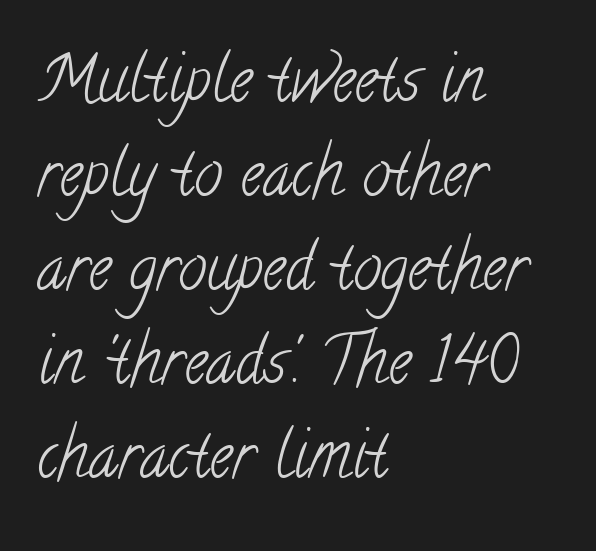
{"bold": "no", "weight": "light", "width": "condensed", "stroke_contrast": "low", "x_height": "small", "monospaced": "no", "underline": "no", "align": "left", "line_spacing": "normal", "line_spacing_ratio": 1.47, "letter_spacing": "normal", "letter_spacing_em": 0.0, "glyph_px": 64}
